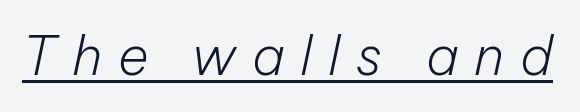
Q: Is the text bold? A: No.
Q: Is the text italic (slanted)? A: Yes, it leans right by about 12 degrees.
Q: Is the text underlined? A: Yes.
Q: Is the spacing between letters normal or unusually wide? A: Unusually wide.
Q: Width (condensed, normal, or wide)? A: Normal.
Q: Stroke contrast? A: Low.
Q: x-height? A: Medium.
Q: Monospaced? A: No.
